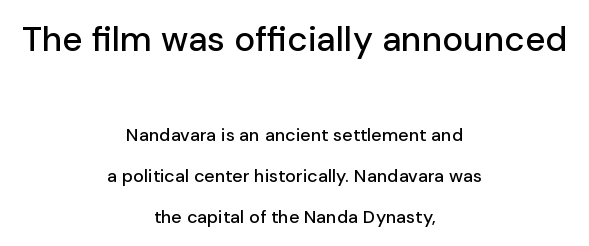
The image shows 35 px sans-serif type, upright; set centered, loose line spacing (2.27x), normal letter spacing, not underlined; the first (top) block is 1.94x larger; low stroke contrast and a medium x-height.
